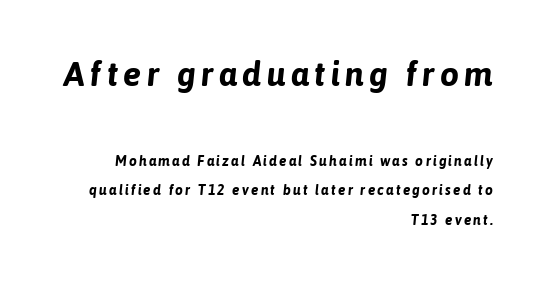
The image shows 34 px bold type, italic (leaning right); set right-aligned, loose line spacing (2.13x), not underlined; the first (top) block is 2.43x larger; low stroke contrast and a medium x-height.
